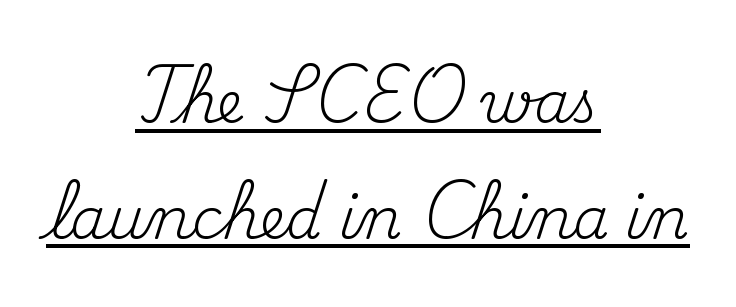
Q: Is the text bold? A: No.
Q: Is the text italic (slanted)? A: Yes.
Q: Is the typeface a serif or a sans-serif typeface? A: Serif.
Q: Is the text underlined? A: Yes.
Q: How is the paragraph aligned? A: Centered.
Q: Is the spacing between letters normal or unusually wide? A: Normal.
Q: Is the spacing between lines tight, normal or loose? A: Loose.
Q: Width (condensed, normal, or wide)? A: Normal.
Q: Stroke contrast? A: Medium.
Q: x-height? A: Small.
Q: Monospaced? A: No.
